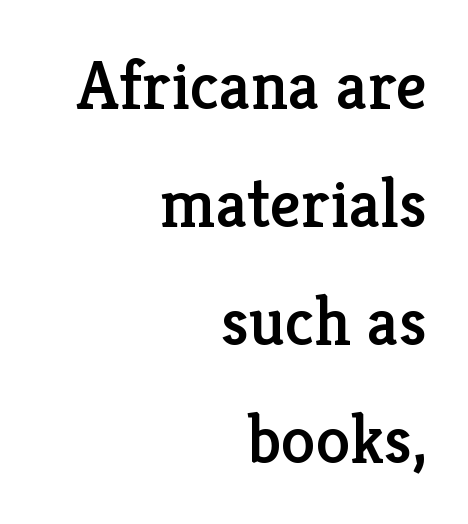
The specimen omits any rule beneath the text block's lines. Is there any slant? The stems are plumb. Does the type have serifs? Yes, each stem ends in a small foot. Tracking here is standard; glyphs follow each other at the usual distance. These lines are rendered in a variable-pitch font.
